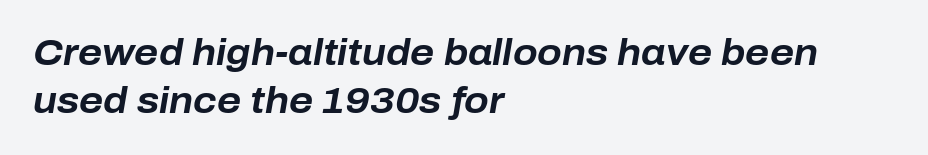
Is the type bold? Yes — the strokes are clearly thick and heavy. Line spacing here is normal. Underlining? Definitely not there. Tall strokes in this sample are angled rather than plumb. Varying glyph widths throughout — classic text-font behaviour.
